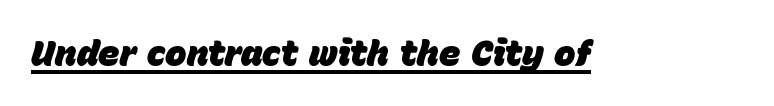
The image shows 36 px heavy type, italic (leaning right); set normal letter spacing, underlined; low stroke contrast and a large x-height.
